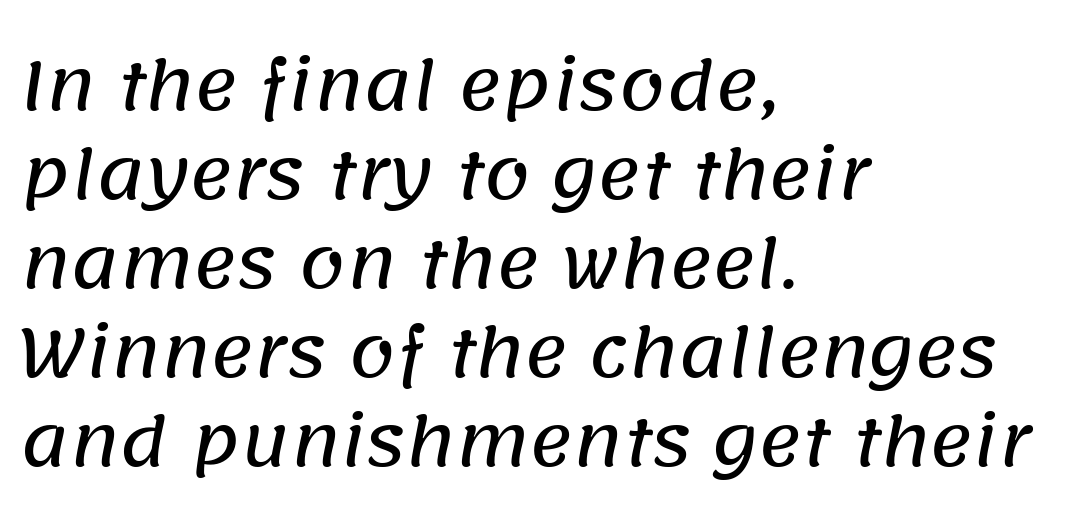
The horizontal fit of the characters is conventional and even. The lines are quadded left. Quick note: underline off. Each new line begins a customary step beneath the previous one.
